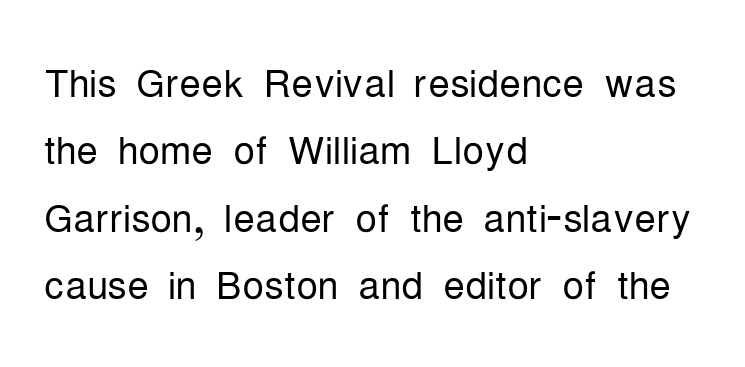
{"serif": "no", "italic": "no", "bold": "no", "weight": "light", "width": "condensed", "stroke_contrast": "low", "x_height": "medium", "monospaced": "no", "underline": "no", "align": "left", "line_spacing": "normal", "line_spacing_ratio": 1.25, "letter_spacing": "normal", "letter_spacing_em": 0.0, "glyph_px": 54}
